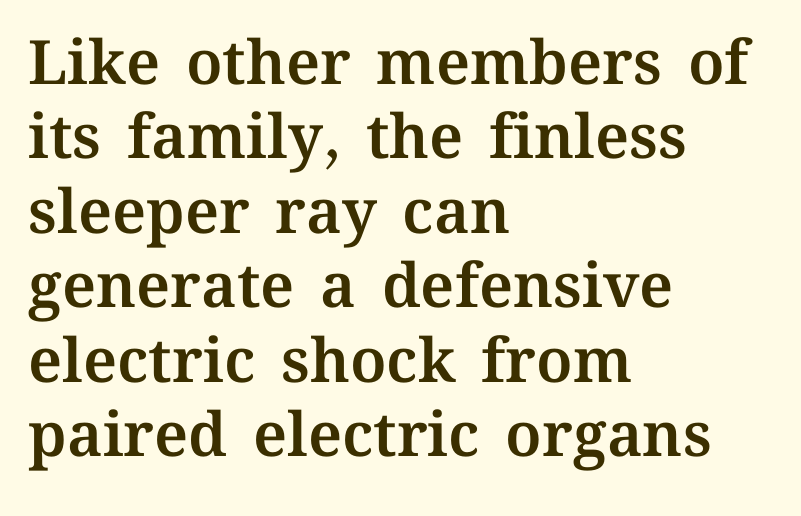
Q: Is the text italic (slanted)? A: No, it is upright.
Q: Is the text underlined? A: No.
Q: How is the paragraph aligned? A: Left-aligned.
Q: Is the spacing between letters normal or unusually wide? A: Normal.
Q: Width (condensed, normal, or wide)? A: Normal.
Q: Stroke contrast? A: Medium.
Q: x-height? A: Medium.
Q: Monospaced? A: No.
